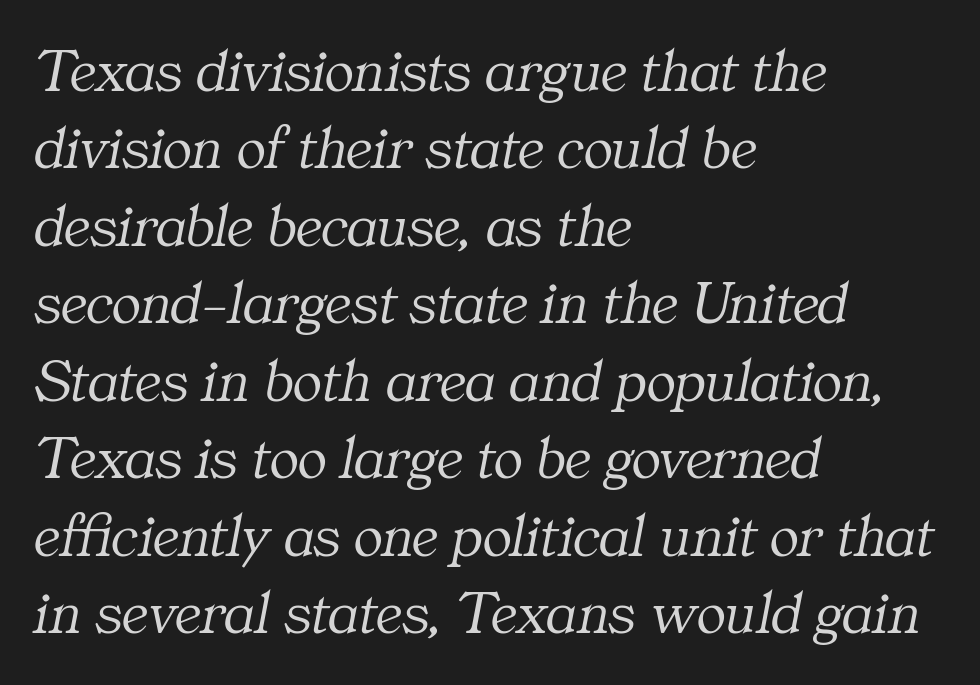
Q: Is the text bold? A: No.
Q: Is the text italic (slanted)? A: Yes, it leans right by about 11 degrees.
Q: Is the typeface a serif or a sans-serif typeface? A: Serif.
Q: Is the text underlined? A: No.
Q: How is the paragraph aligned? A: Left-aligned.
Q: Is the spacing between letters normal or unusually wide? A: Normal.
Q: Is the spacing between lines tight, normal or loose? A: Normal.
Q: Width (condensed, normal, or wide)? A: Normal.
Q: Stroke contrast? A: Medium.
Q: x-height? A: Medium.
Q: Monospaced? A: No.
